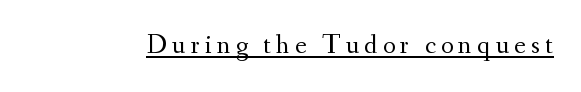
{"italic": "no", "bold": "no", "underline": "yes", "glyph_px": 27}
